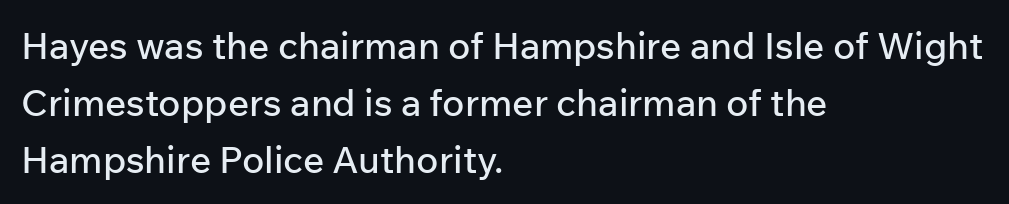
The image shows 37 px sans-serif type, upright; set left-aligned, normal line spacing (1.54x), normal letter spacing, not underlined; low stroke contrast and a medium x-height.
